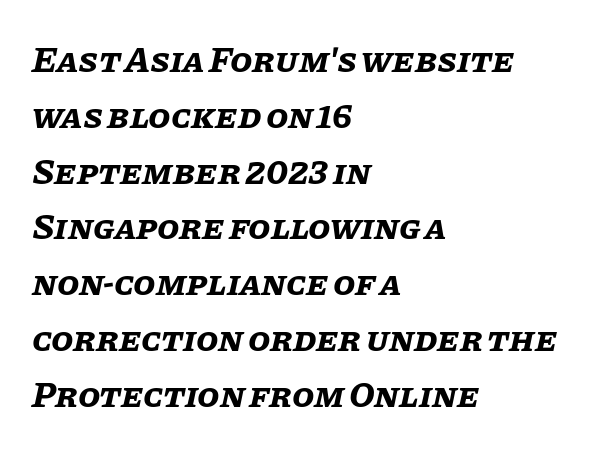
Q: Is the text bold? A: Yes.
Q: Is the text italic (slanted)? A: Yes, it leans right by about 11 degrees.
Q: Is the text underlined? A: No.
Q: How is the paragraph aligned? A: Left-aligned.
Q: Is the spacing between letters normal or unusually wide? A: Normal.
Q: Is the spacing between lines tight, normal or loose? A: Normal.
Q: Width (condensed, normal, or wide)? A: Normal.
Q: Stroke contrast? A: Low.
Q: x-height? A: Large.
Q: Monospaced? A: No.
